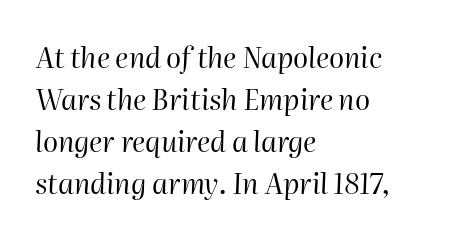
Slanted lettering throughout. The lines in this sample share a left origin and differ only in where they stop. These lines are rendered in a variable-pitch font. A bare baseline throughout the passage.
